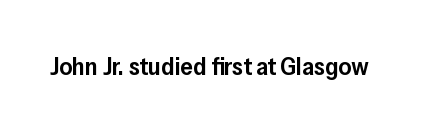
The letters stand upright; this is a roman face. Words appear dense and cohesive because spacing is normal. What weight is shown? A semibold, between regular and bold. The passage shown is not underscored anywhere.
